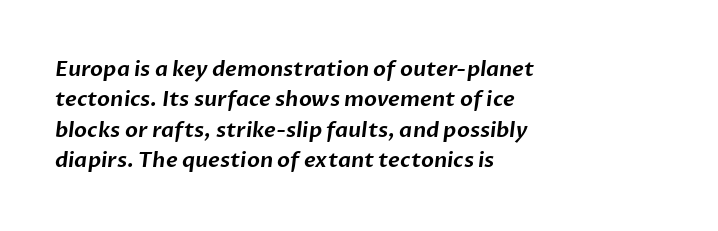
Q: Is the text underlined? A: No.
Q: How is the paragraph aligned? A: Left-aligned.
Q: Is the spacing between letters normal or unusually wide? A: Normal.
Q: Is the spacing between lines tight, normal or loose? A: Normal.
